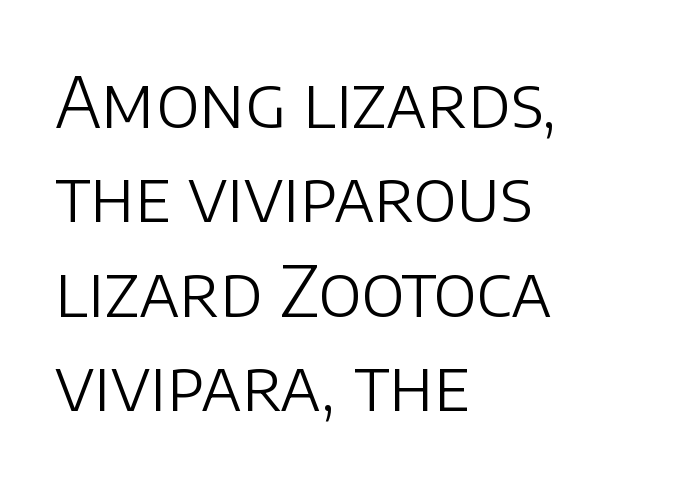
Q: Is the text bold? A: No.
Q: Is the text italic (slanted)? A: No, it is upright.
Q: Is the typeface a serif or a sans-serif typeface? A: Sans-serif.
Q: Is the text underlined? A: No.
Q: How is the paragraph aligned? A: Left-aligned.
Q: Is the spacing between letters normal or unusually wide? A: Normal.
Q: Is the spacing between lines tight, normal or loose? A: Normal.
Q: Width (condensed, normal, or wide)? A: Normal.
Q: Stroke contrast? A: Low.
Q: x-height? A: Large.
Q: Monospaced? A: No.
